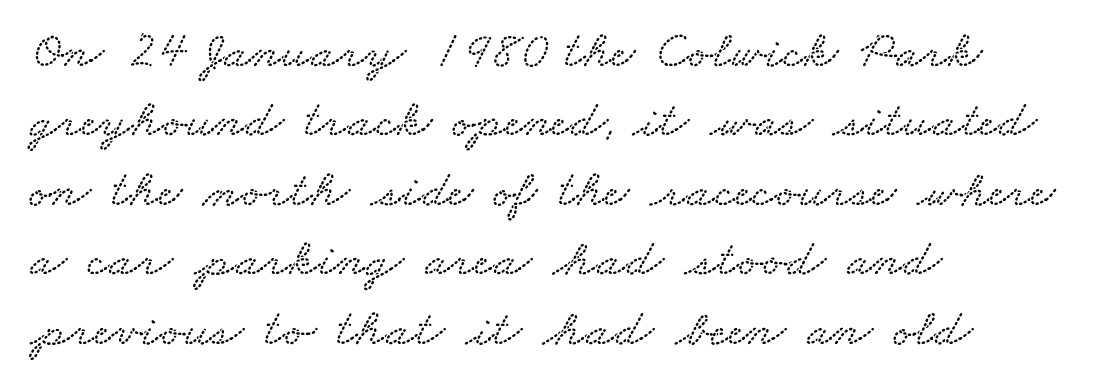
The image shows 53 px wide type; set left-aligned, normal line spacing (1.31x), normal letter spacing, not underlined; low stroke contrast and a small x-height.
